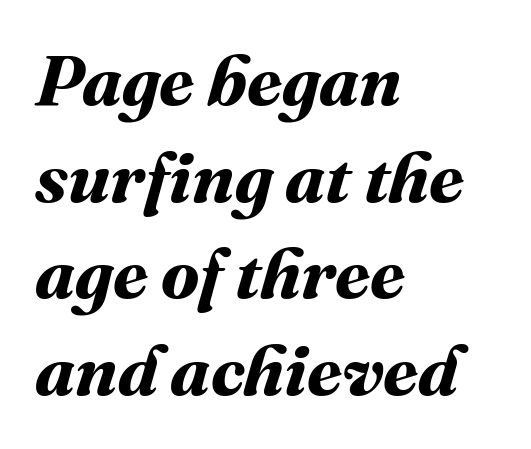
Q: Is the text bold? A: Yes.
Q: Is the text underlined? A: No.
Q: How is the paragraph aligned? A: Left-aligned.
Q: Is the spacing between letters normal or unusually wide? A: Normal.
Q: Is the spacing between lines tight, normal or loose? A: Normal.
Q: Width (condensed, normal, or wide)? A: Normal.
Q: Stroke contrast? A: Medium.
Q: x-height? A: Medium.
Q: Monospaced? A: No.
